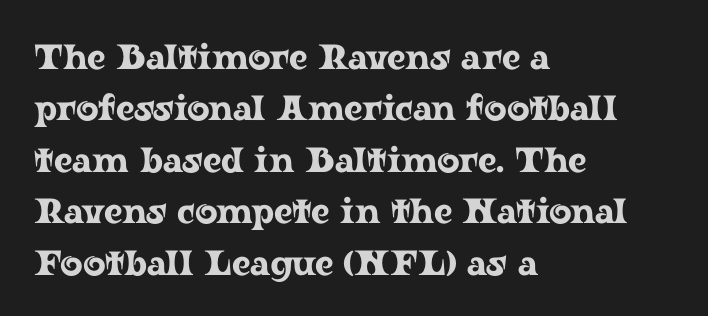
{"serif": "yes", "italic": "no", "width": "wide", "stroke_contrast": "low", "x_height": "medium", "monospaced": "no", "underline": "no", "align": "left", "line_spacing": "normal", "line_spacing_ratio": 1.47, "letter_spacing": "normal", "letter_spacing_em": 0.0, "glyph_px": 35}
